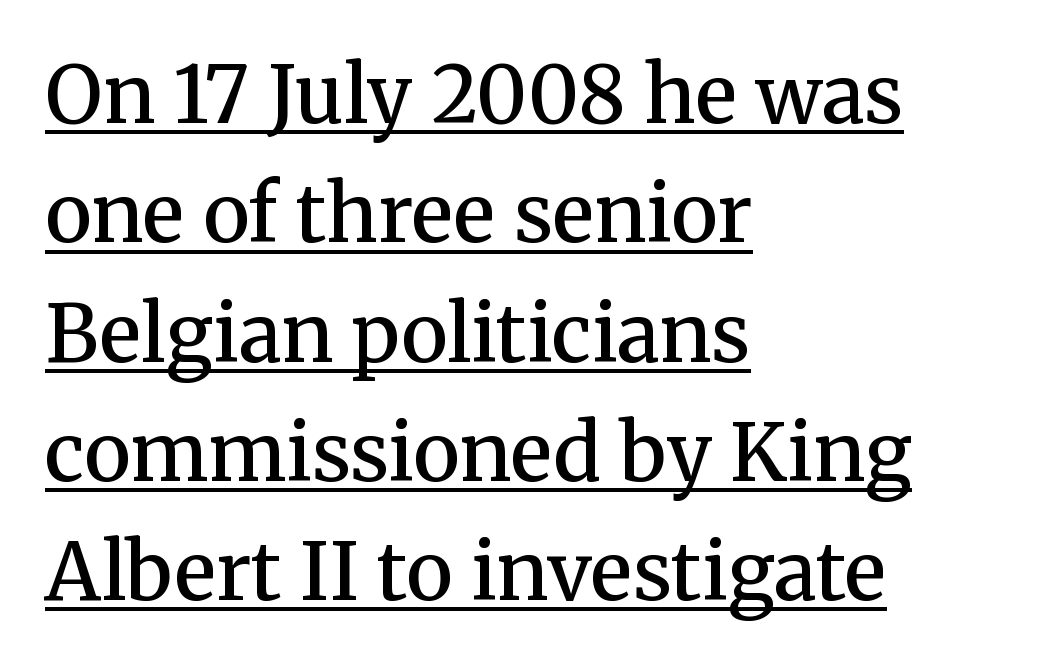
The image shows 79 px semibold serif type, upright; set left-aligned, normal line spacing (1.51x), normal letter spacing, underlined; medium stroke contrast and a medium x-height.
